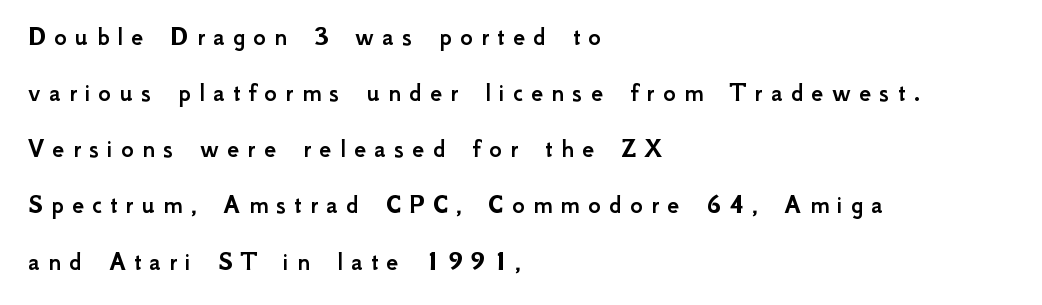
Q: Is the text italic (slanted)? A: No, it is upright.
Q: Is the text underlined? A: No.
Q: How is the paragraph aligned? A: Left-aligned.
Q: Is the spacing between letters normal or unusually wide? A: Unusually wide.
Q: Is the spacing between lines tight, normal or loose? A: Loose.
